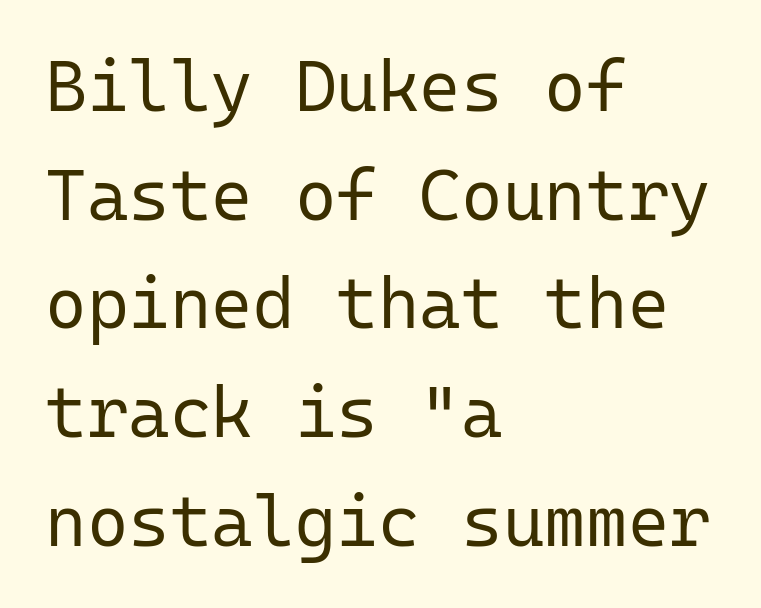
The string is rendered with underlining switched off. No chunkiness to these letters — they're not bold. The specimen reads as upright at a glance. The glyphs in this specimen are sans serif.
